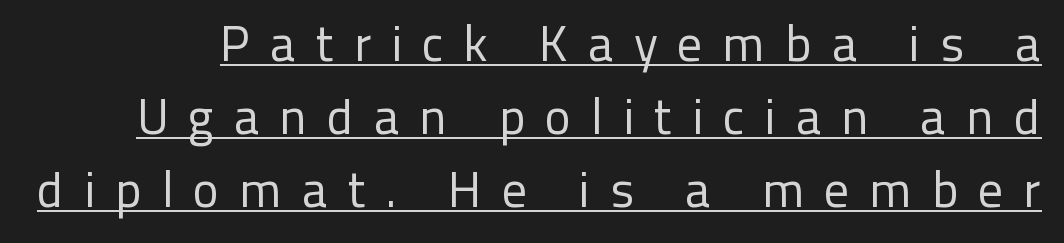
Letterform terminals end flat and unadorned throughout the passage. This sample has the flowing, uneven cadence of proportional lettering. Regarding leading, the lines here are spaced in the standard way. Weight: not bold — regular or lighter. These lines were composed using upright roman letters. The passage shown is underscored from start to finish.
